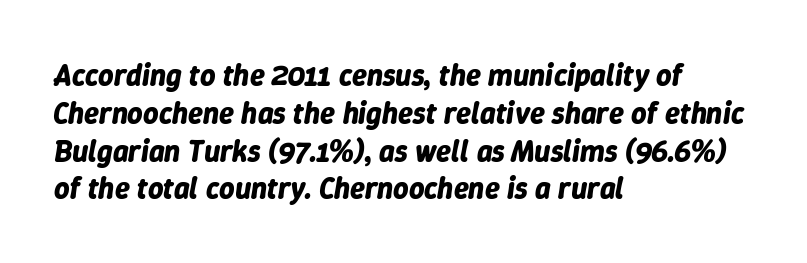
The image shows 30 px bold type, italic (leaning right); set left-aligned, normal line spacing (1.26x), normal letter spacing, not underlined; low stroke contrast and a medium x-height.
